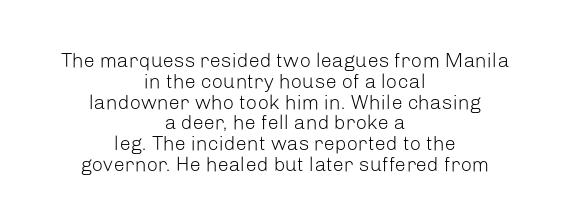
Q: Is the text bold? A: No.
Q: Is the text italic (slanted)? A: No, it is upright.
Q: Is the text underlined? A: No.
Q: How is the paragraph aligned? A: Centered.
Q: Is the spacing between letters normal or unusually wide? A: Normal.
Q: Is the spacing between lines tight, normal or loose? A: Tight.
